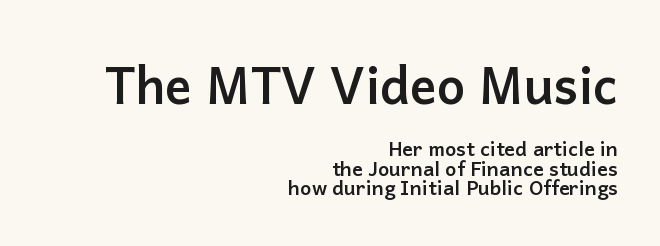
{"serif": "no", "italic": "no", "bold": "yes", "weight": "semibold", "width": "normal", "stroke_contrast": "low", "x_height": "medium", "monospaced": "no", "underline": "no", "align": "right", "line_spacing": "tight", "line_spacing_ratio": 0.98, "letter_spacing": "normal", "letter_spacing_em": 0.0, "larger_block": "first", "size_ratio": 2.5, "glyph_px": 50}
